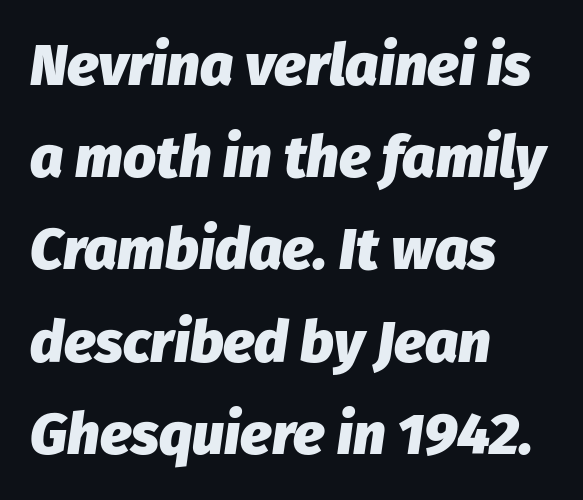
Q: Is the text bold? A: Yes.
Q: Is the text italic (slanted)? A: Yes, it leans right by about 8 degrees.
Q: Is the text underlined? A: No.
Q: How is the paragraph aligned? A: Left-aligned.
Q: Is the spacing between letters normal or unusually wide? A: Normal.
Q: Is the spacing between lines tight, normal or loose? A: Normal.
Q: Width (condensed, normal, or wide)? A: Normal.
Q: Stroke contrast? A: Low.
Q: x-height? A: Medium.
Q: Monospaced? A: No.
